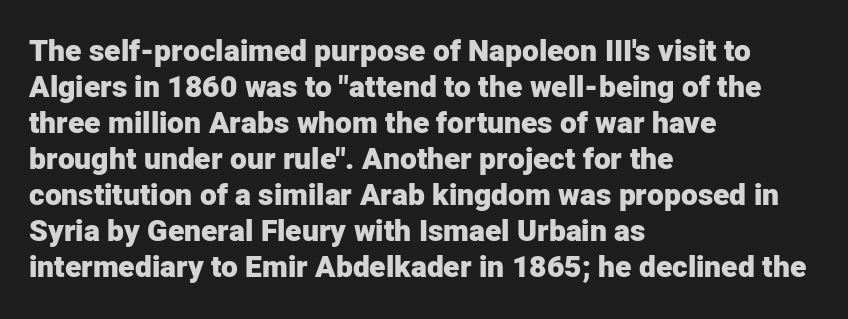
Thick stems and heavy bowls — unmistakably bold. The area under the type is left untouched. These lines are composed in type without serifs. Posture: vertical.
